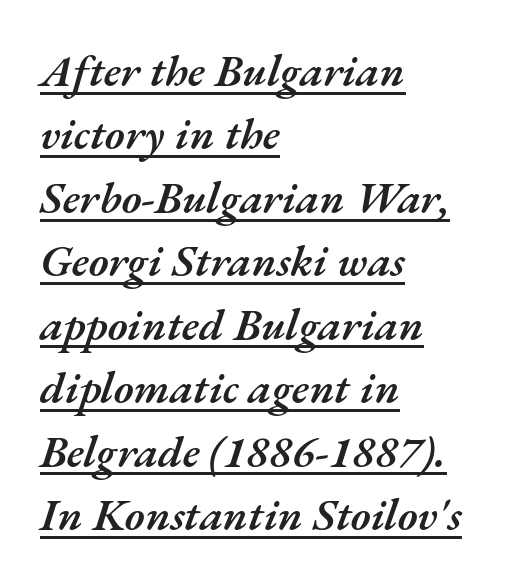
The face used here appears with an underline applied. Note the varied advance widths — an 'i' is clearly narrower than an 'm'. Its strokes are somewhat broadened, the hallmark of semibold type. Does extra space separate the letters? No, they use regular spacing. Observe the lean: these are italic letterforms. Left-aligned paragraph, ragged on the right.
